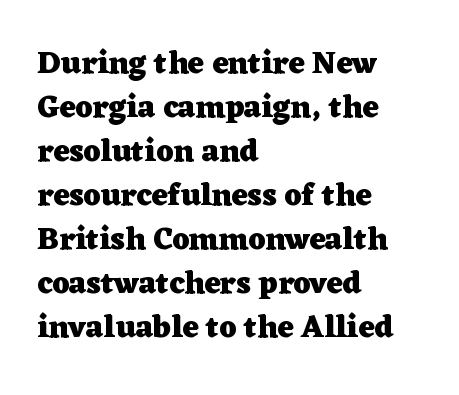
The image shows 31 px heavy, wide serif type, upright; set left-aligned, normal line spacing (1.42x), normal letter spacing, not underlined; low stroke contrast and a medium x-height.
